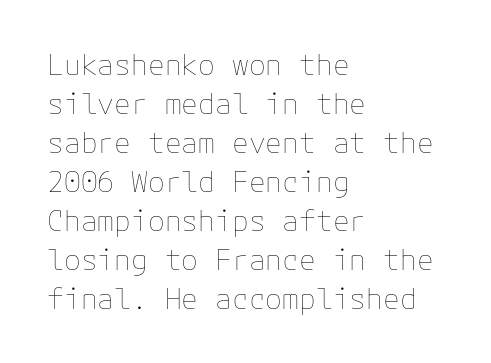
The image shows 28 px thin type, upright; set left-aligned, normal line spacing (1.39x), normal letter spacing, not underlined; low stroke contrast and a medium x-height.
